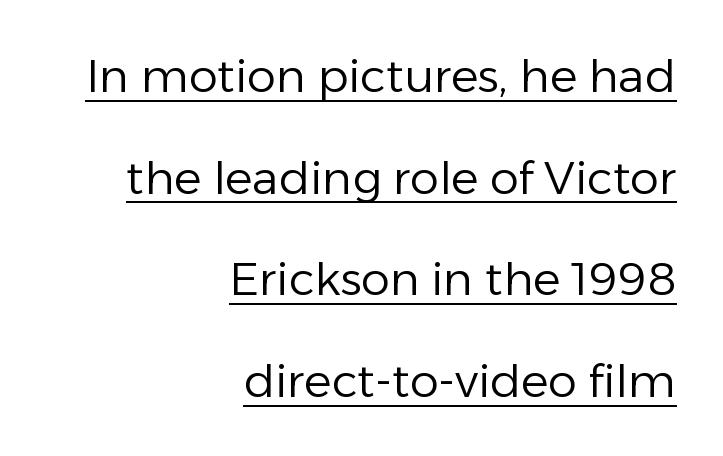
The image shows 46 px regular-weight sans-serif type, upright; set right-aligned, loose line spacing (2.21x), normal letter spacing, underlined; low stroke contrast and a medium x-height.
